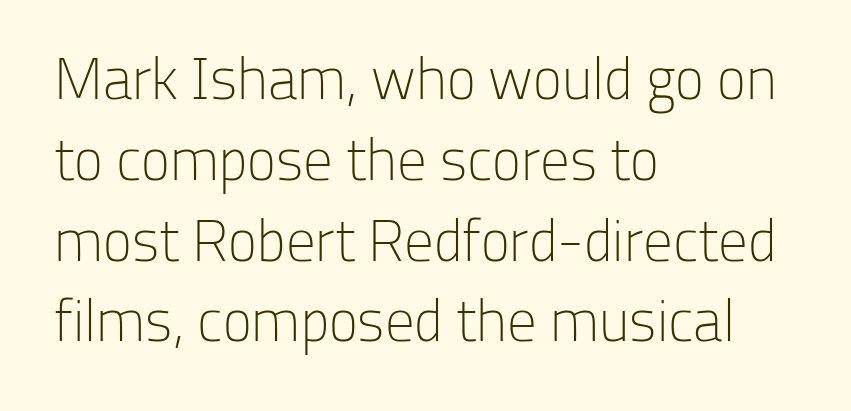
The string is rendered with underlining switched off. Glyph-to-glyph distance matches everyday printed text. Note the varied advance widths — an 'i' is clearly narrower than an 'm'. One-word summary of the alignment: left.
